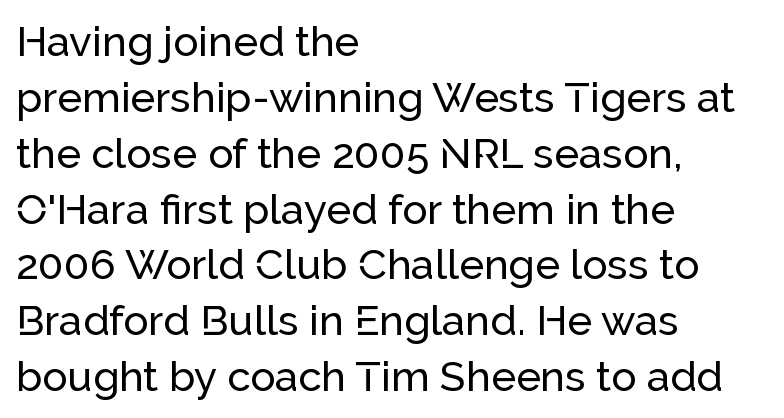
Q: Is the text italic (slanted)? A: No, it is upright.
Q: Is the typeface a serif or a sans-serif typeface? A: Sans-serif.
Q: Is the text underlined? A: No.
Q: How is the paragraph aligned? A: Left-aligned.
Q: Is the spacing between letters normal or unusually wide? A: Normal.
Q: Is the spacing between lines tight, normal or loose? A: Normal.
Q: Width (condensed, normal, or wide)? A: Normal.
Q: Stroke contrast? A: Low.
Q: x-height? A: Medium.
Q: Monospaced? A: No.
